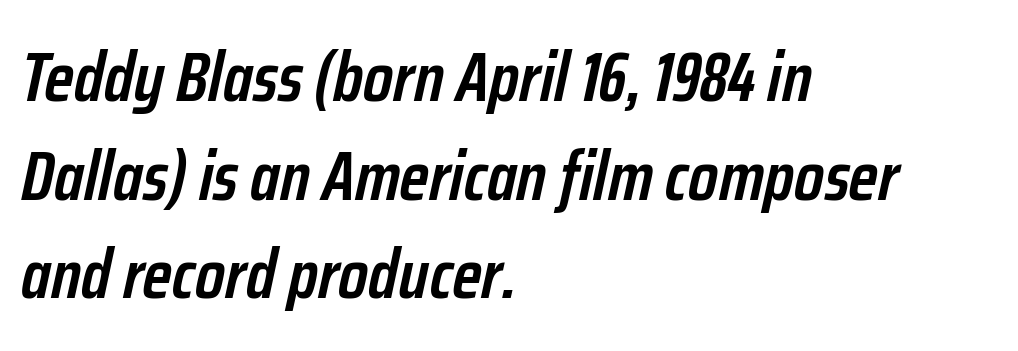
The image shows 70 px semibold, condensed type, italic (leaning right); set left-aligned, normal line spacing (1.41x), normal letter spacing, not underlined; low stroke contrast and a medium x-height.
